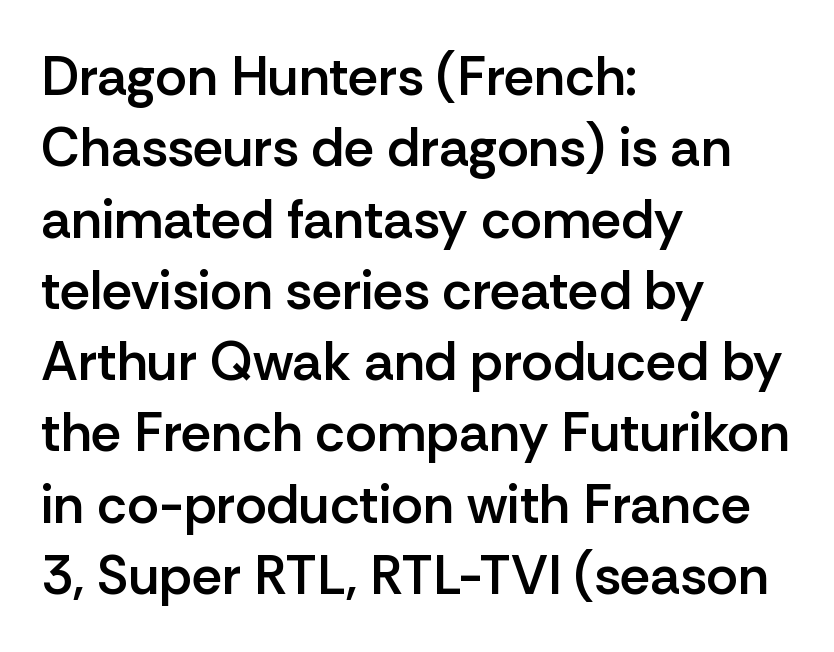
{"serif": "no", "italic": "no", "bold": "semi", "weight": "semibold", "width": "normal", "stroke_contrast": "low", "x_height": "medium", "monospaced": "no", "underline": "no", "align": "left", "line_spacing": "normal", "line_spacing_ratio": 1.32, "letter_spacing": "normal", "letter_spacing_em": 0.0, "glyph_px": 54}
